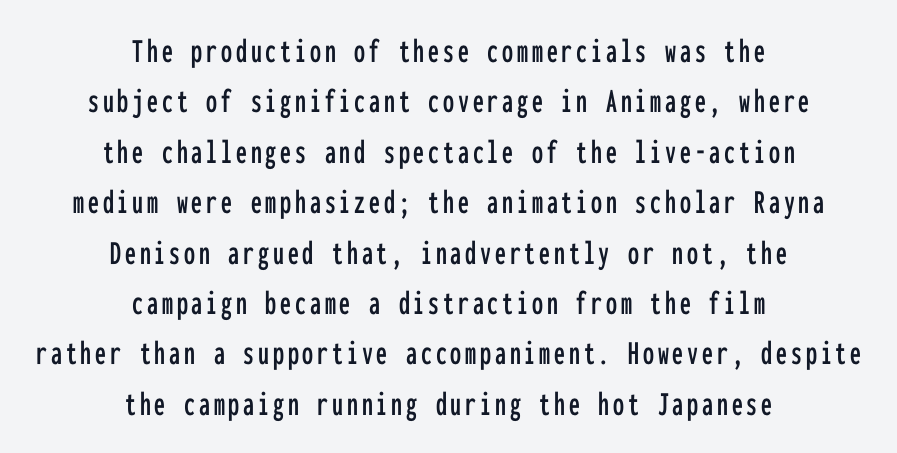
The text was rendered using a sans face with plain stroke endings. The rag falls on both sides of this text block equally. Anything drawn beneath the words? Only blank space. Every character sits straight up, as roman type does. The face used here is monospaced, like something from a code editor.
